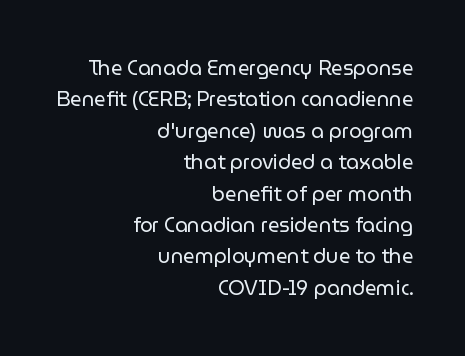
{"italic": "no", "bold": "no", "underline": "no", "align": "right", "line_spacing": "normal", "line_spacing_ratio": 1.57, "letter_spacing": "normal", "letter_spacing_em": 0.0, "glyph_px": 20}
